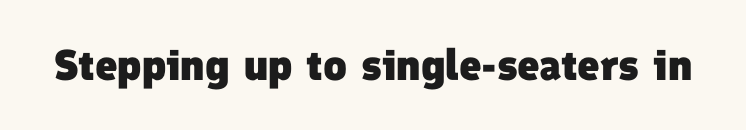
These lines keep a tight, regular rhythm from letter to letter. Decoration check: the copy has no underline. Nope, no serifs anywhere on these letters. Pretty heavy lettering here — definitely bold.
